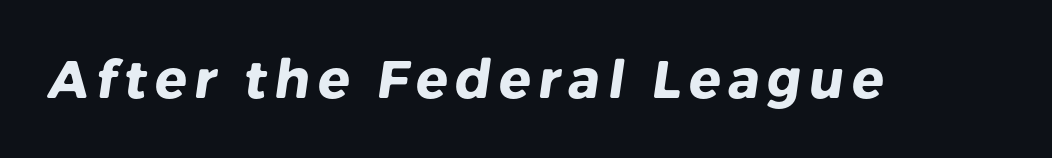
The image shows 53 px heavy sans-serif type; set not underlined; low stroke contrast and a medium x-height.
